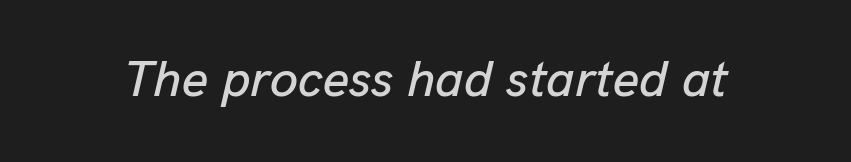
The axis of the letterforms is tilted away from vertical. The passage shown has conventional tracking throughout. Is this a fixed-width face? No — the glyphs have proportional, varying widths. A clean baseline with only descenders dipping below it.
